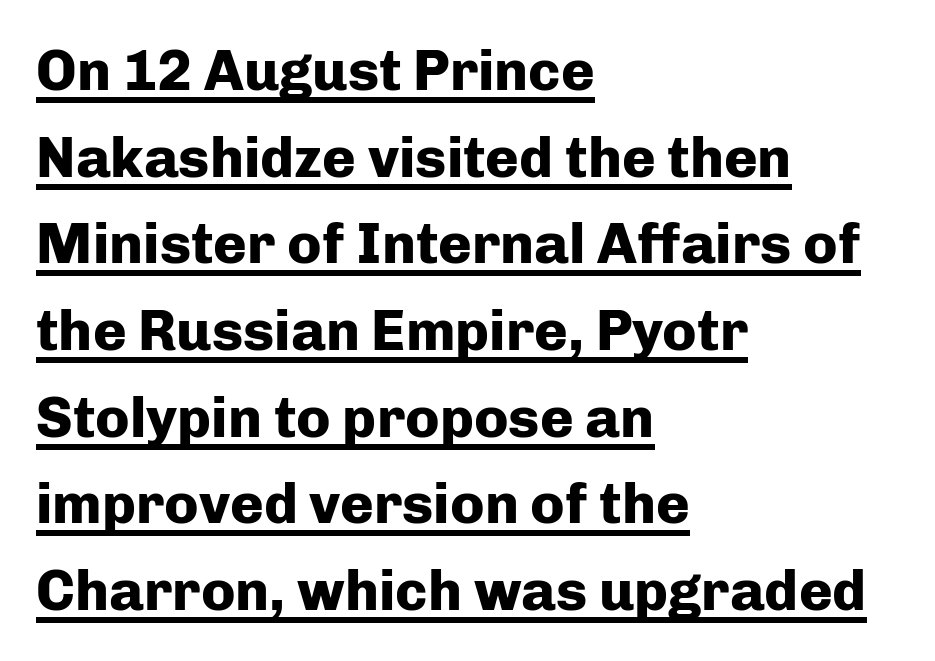
Does the copy run flush right? No — it runs flush left. What's the leading like? Ordinary, nothing unusual. Notice how thick the strokes are: this is what a full bold looks like. Here the designer chose a conventional face with non-uniform glyph widths. These lines were composed using upright roman letters. Typographically, this falls in the sans-serif category.
